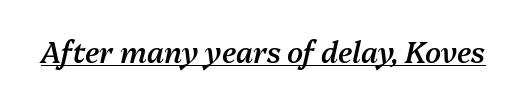
The image shows 29 px semibold type, italic (leaning right); set normal letter spacing, underlined; medium stroke contrast and a medium x-height.
